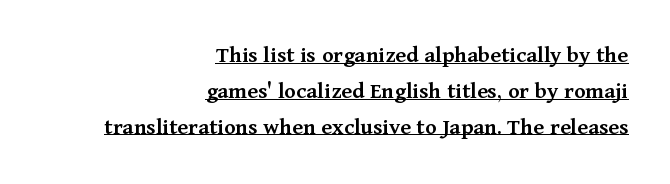
A typesetter would call this leading conventional body-copy spacing. Look at the stroke-to-counter ratio: somewhat heavy, a semibold. Beneath each row of characters lies a ruled line. There is no visible air inserted between adjacent glyphs.
